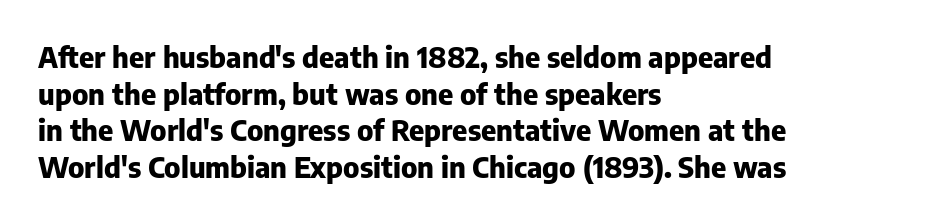
{"serif": "no", "italic": "no", "bold": "yes", "weight": "heavy", "width": "normal", "stroke_contrast": "low", "x_height": "medium", "monospaced": "no", "underline": "no", "align": "left", "line_spacing": "normal", "line_spacing_ratio": 1.26, "letter_spacing": "normal", "letter_spacing_em": 0.0, "glyph_px": 29}
